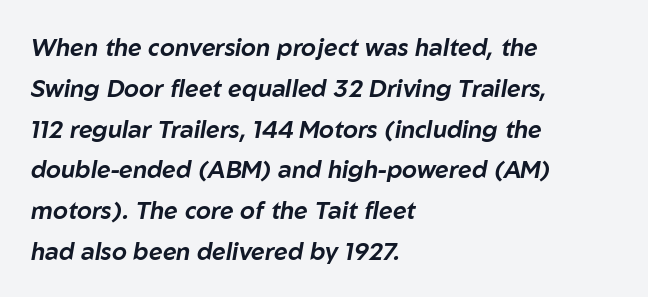
{"italic": "yes", "lean": "right", "slant_degrees": 10, "underline": "no", "align": "left", "line_spacing": "normal", "line_spacing_ratio": 1.7, "letter_spacing": "normal", "letter_spacing_em": 0.0, "glyph_px": 24}
